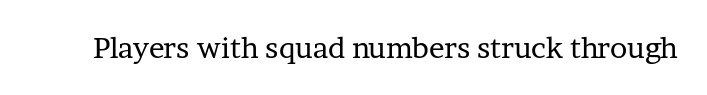
{"serif": "yes", "italic": "no", "bold": "no", "weight": "regular", "width": "normal", "stroke_contrast": "low", "x_height": "medium", "monospaced": "no", "underline": "no", "letter_spacing": "normal", "letter_spacing_em": 0.0, "glyph_px": 29}
